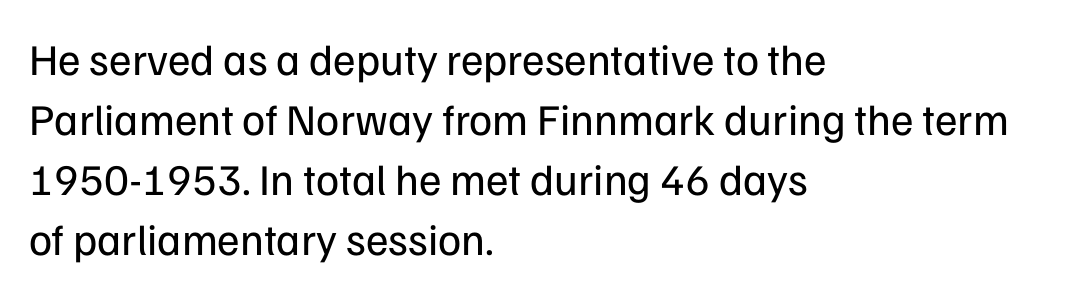
Q: Is the text bold? A: No.
Q: Is the text italic (slanted)? A: No, it is upright.
Q: Is the typeface a serif or a sans-serif typeface? A: Sans-serif.
Q: Is the text underlined? A: No.
Q: How is the paragraph aligned? A: Left-aligned.
Q: Is the spacing between letters normal or unusually wide? A: Normal.
Q: Is the spacing between lines tight, normal or loose? A: Normal.
Q: Width (condensed, normal, or wide)? A: Normal.
Q: Stroke contrast? A: Low.
Q: x-height? A: Medium.
Q: Monospaced? A: No.
